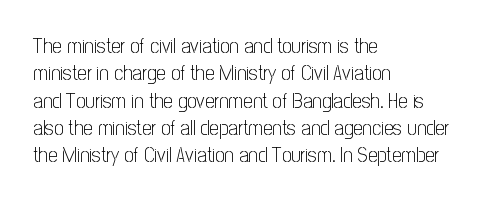
Q: Is the text bold? A: No.
Q: Is the text italic (slanted)? A: No, it is upright.
Q: Is the text underlined? A: No.
Q: How is the paragraph aligned? A: Left-aligned.
Q: Is the spacing between letters normal or unusually wide? A: Normal.
Q: Is the spacing between lines tight, normal or loose? A: Normal.
